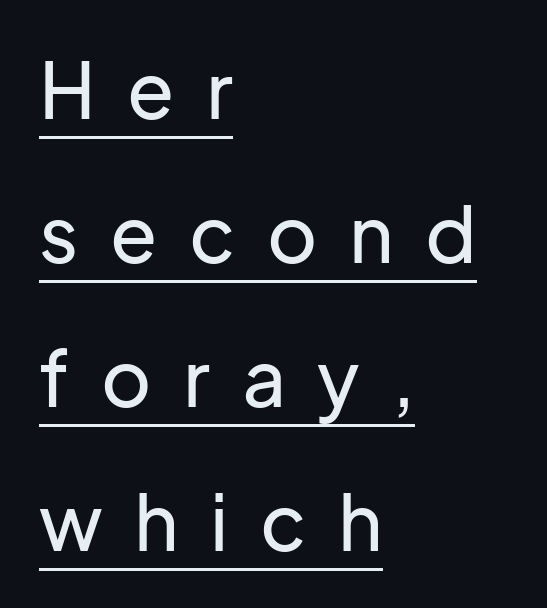
Inter-character spacing is expanded well beyond the font's built-in metrics. Looks like regular typesetting: each glyph gets only the width it needs. A baseline rule has been typeset under these characters. You can tell from the bare stems that sans-serif type was used.
